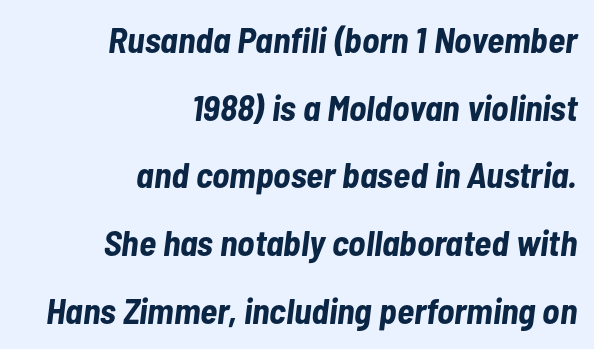
{"italic": "yes", "lean": "right", "slant_degrees": 7, "bold": "yes", "weight": "bold", "width": "condensed", "stroke_contrast": "low", "x_height": "medium", "monospaced": "no", "underline": "no", "align": "right", "line_spacing_ratio": 1.88, "letter_spacing": "normal", "letter_spacing_em": 0.0, "glyph_px": 36}
